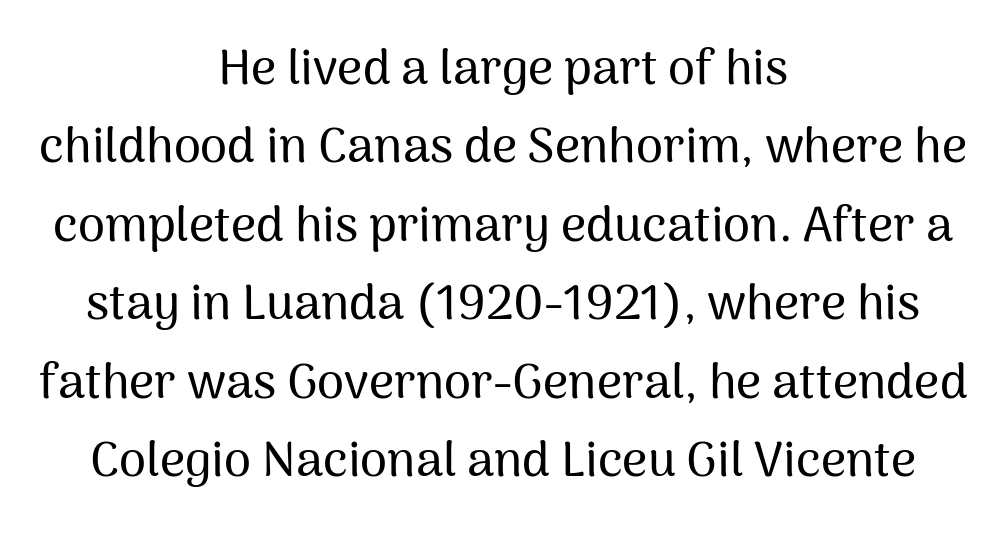
The image shows 49 px sans-serif type, upright; set centered, normal line spacing (1.6x), normal letter spacing, not underlined; medium stroke contrast and a medium x-height.
